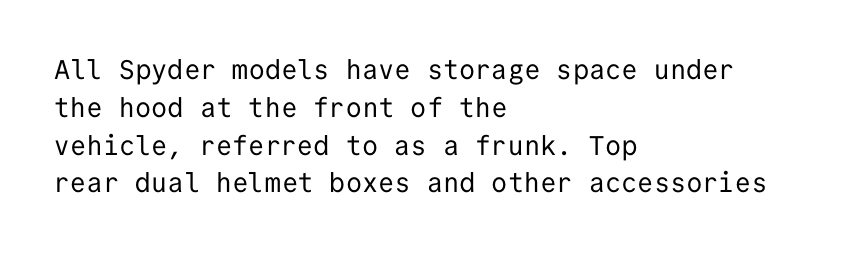
The image shows 27 px text type, upright; set left-aligned, normal line spacing (1.4x), normal letter spacing, not underlined.
